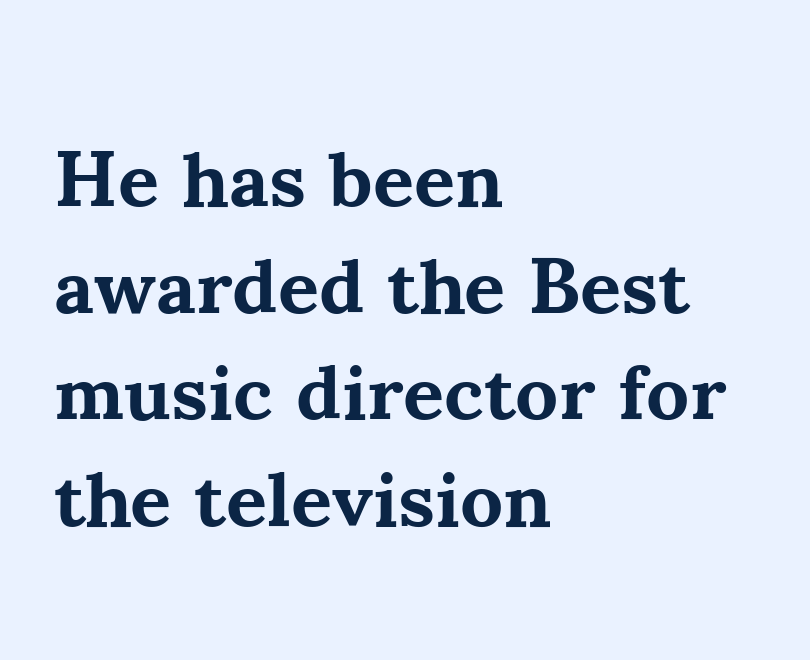
The image shows 79 px bold serif type, upright; set left-aligned, normal line spacing (1.35x), normal letter spacing, not underlined; medium stroke contrast and a small x-height.
